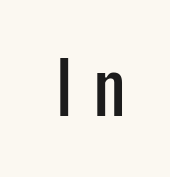
{"serif": "no", "italic": "no", "bold": "yes", "weight": "semibold", "width": "condensed", "stroke_contrast": "low", "x_height": "medium", "monospaced": "no", "underline": "no", "letter_spacing": "wide", "letter_spacing_em": 0.3, "glyph_px": 72}
